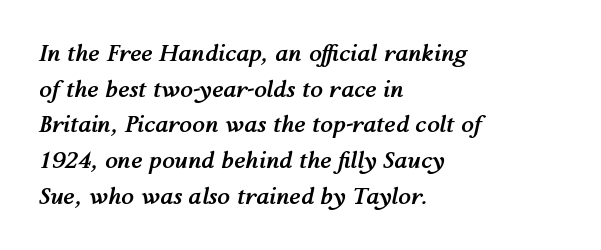
Tracking value appears to be zero — textbook default spacing. Casual observation: everything's shoved over to the left. In terms of leading, this rendering sits right in the middle. An italicized treatment has been applied to the whole sample.
